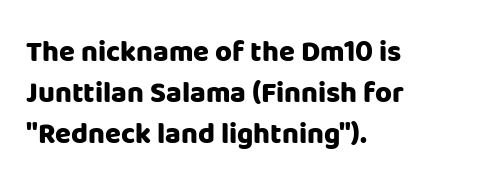
{"serif": "no", "italic": "no", "bold": "yes", "weight": "heavy", "width": "normal", "stroke_contrast": "low", "x_height": "large", "monospaced": "no", "underline": "no", "align": "left", "line_spacing": "normal", "line_spacing_ratio": 1.42, "letter_spacing": "normal", "letter_spacing_em": 0.0, "glyph_px": 29}
